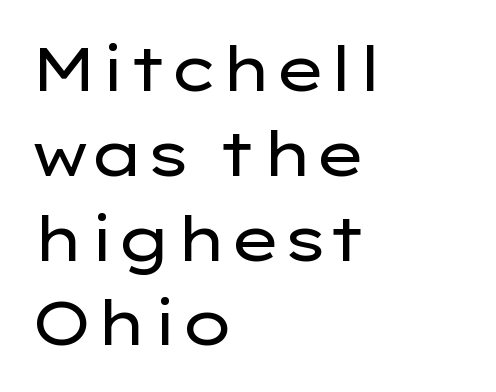
{"serif": "no", "italic": "no", "bold": "no", "weight": "regular", "width": "wide", "stroke_contrast": "low", "x_height": "medium", "monospaced": "no", "underline": "no", "align": "left", "line_spacing": "normal", "line_spacing_ratio": 1.39, "letter_spacing": "normal", "letter_spacing_em": 0.0, "glyph_px": 61}
